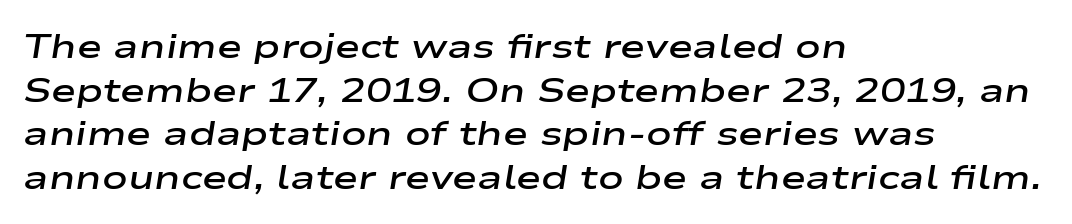
The image shows 34 px semibold, wide type, italic (leaning right); set left-aligned, normal line spacing (1.28x), normal letter spacing, not underlined; low stroke contrast and a medium x-height.
